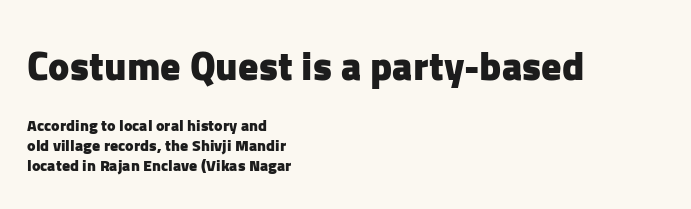
Is this a fixed-width face? No — the glyphs have proportional, varying widths. Compared with a centered layout, this one pins lines to the left instead. Character size in the leading block exceeds that of the trailing block. Unlike a traditional serif, this face leaves its strokes unadorned. The letters stand upright; this is a roman face. Compared with typical body copy, the letter spacing here is the same.
